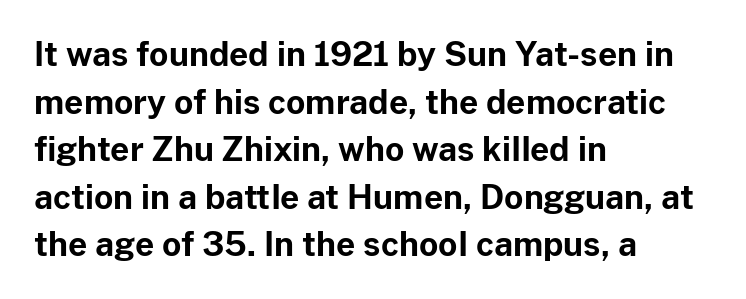
Varying glyph widths throughout — classic text-font behaviour. Each glyph is drawn with heavy, bold strokes. Is this a sans? Yes — the strokes have no serifs. The setting favours the left margin, as ordinary paragraphs usually do. The line-height multiplier appears to be the usual default. Every character sits straight up, as roman type does.
